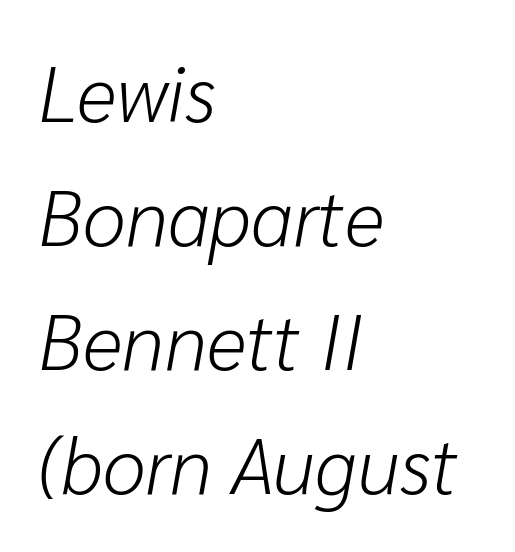
{"italic": "yes", "lean": "right", "slant_degrees": 10, "bold": "no", "weight": "light", "width": "normal", "stroke_contrast": "low", "x_height": "medium", "monospaced": "no", "underline": "no", "align": "left", "line_spacing": "normal", "line_spacing_ratio": 1.59, "letter_spacing": "normal", "letter_spacing_em": 0.0, "glyph_px": 78}
